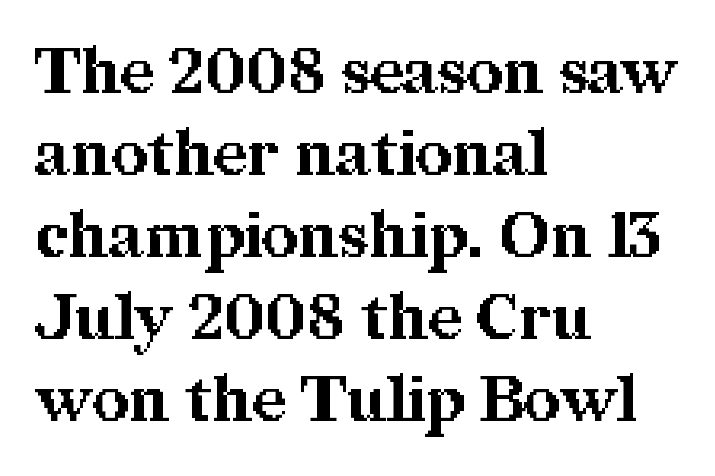
The image shows 64 px bold serif type, upright; set left-aligned, normal line spacing (1.28x), normal letter spacing, not underlined; medium stroke contrast and a medium x-height.
